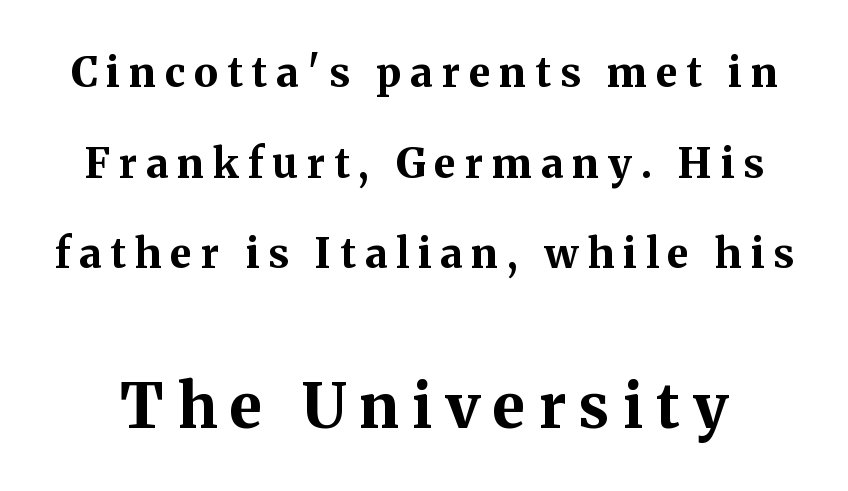
{"serif": "yes", "italic": "no", "bold": "yes", "weight": "bold", "width": "normal", "stroke_contrast": "medium", "x_height": "medium", "monospaced": "no", "underline": "no", "line_spacing": "loose", "line_spacing_ratio": 2.21, "letter_spacing": "wide", "letter_spacing_em": 0.22, "larger_block": "second", "size_ratio": 1.49, "glyph_px": 61}
